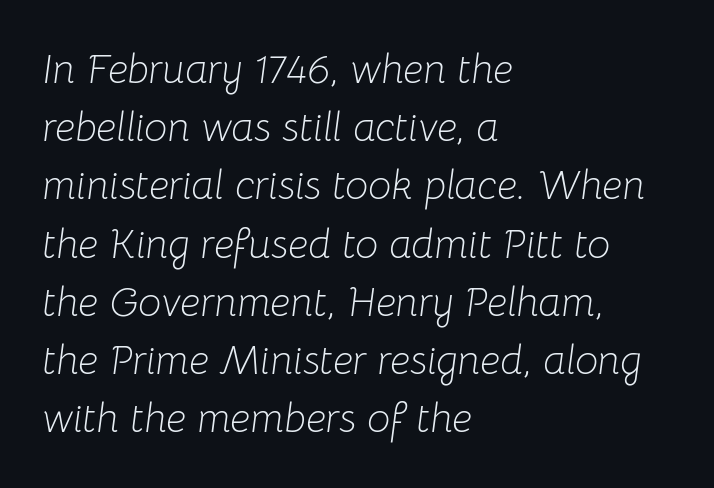
{"italic": "yes", "lean": "right", "slant_degrees": 8, "bold": "no", "weight": "light", "width": "normal", "stroke_contrast": "low", "x_height": "medium", "monospaced": "no", "underline": "no", "align": "left", "line_spacing": "normal", "line_spacing_ratio": 1.42, "letter_spacing": "normal", "letter_spacing_em": 0.0, "glyph_px": 41}
